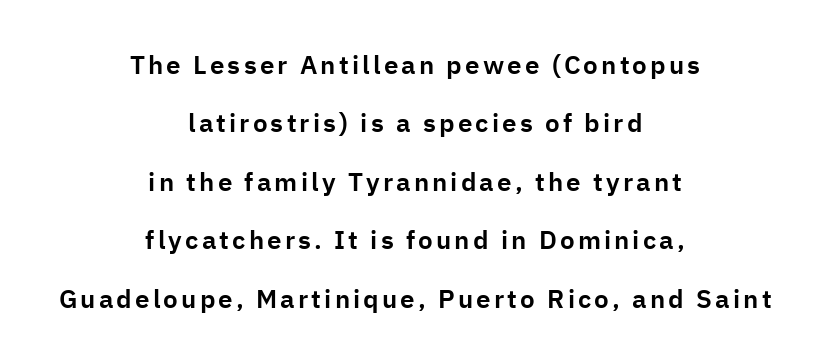
The paragraph shown floats in the horizontal middle. These lines stand farther apart than default settings would place them. The zone under the glyphs is completely vacant. When letters stand straight like this, we call the style roman or upright.
